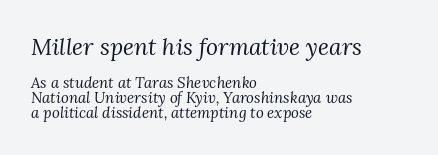
The image shows 23 px text type, italic (leaning right); set left-aligned, tight line spacing (1.0x), normal letter spacing, not underlined; the first (top) block is 1.53x larger.
